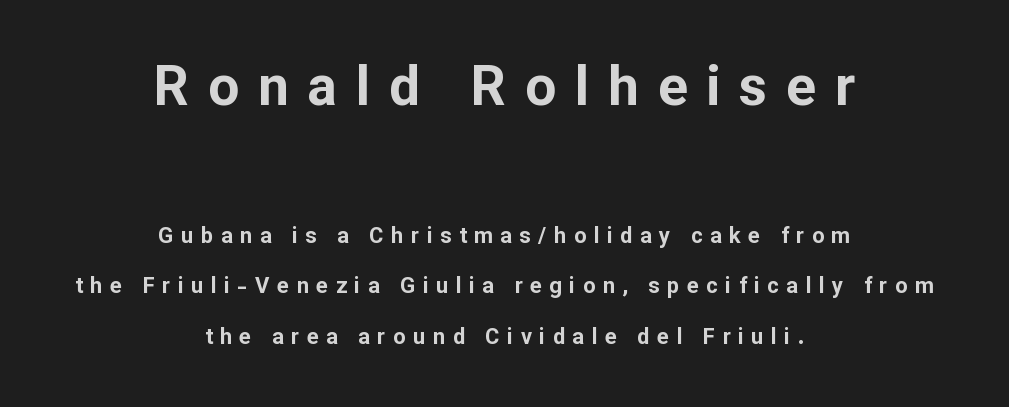
{"serif": "no", "italic": "no", "bold": "yes", "weight": "bold", "width": "normal", "stroke_contrast": "low", "x_height": "medium", "monospaced": "no", "underline": "no", "align": "center", "line_spacing": "loose", "line_spacing_ratio": 2.29, "letter_spacing": "wide", "letter_spacing_em": 0.34, "larger_block": "first", "size_ratio": 2.5, "glyph_px": 55}
